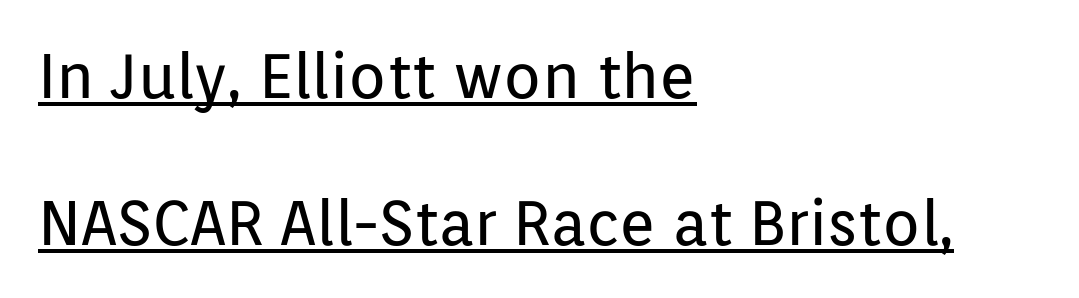
The image shows 62 px regular-weight sans-serif type, upright; set left-aligned, loose line spacing (2.37x), normal letter spacing, underlined; low stroke contrast and a medium x-height.
